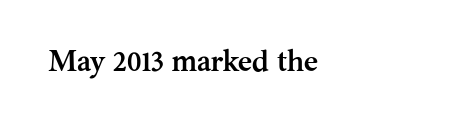
The image shows 30 px semibold serif type, upright; set normal letter spacing, not underlined; medium stroke contrast and a medium x-height.
